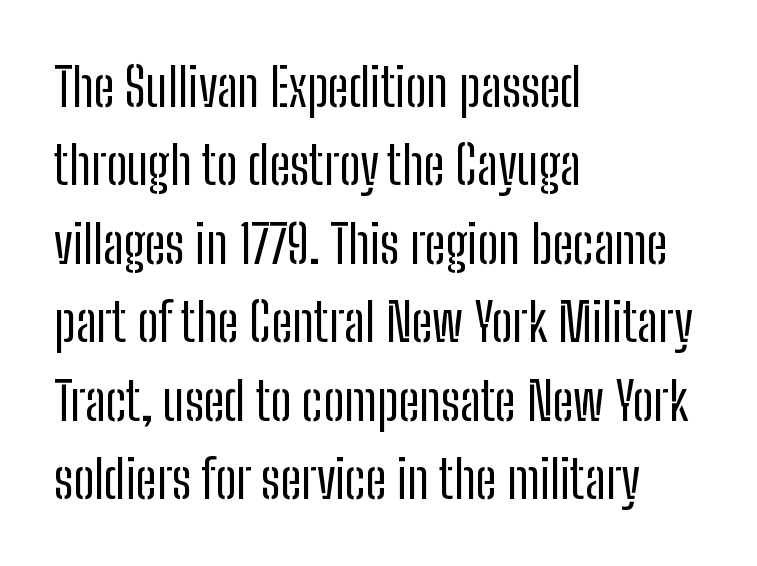
Q: Is the text bold? A: No.
Q: Is the text italic (slanted)? A: No, it is upright.
Q: Is the typeface a serif or a sans-serif typeface? A: Sans-serif.
Q: Is the text underlined? A: No.
Q: How is the paragraph aligned? A: Left-aligned.
Q: Is the spacing between letters normal or unusually wide? A: Normal.
Q: Is the spacing between lines tight, normal or loose? A: Normal.
Q: Width (condensed, normal, or wide)? A: Condensed.
Q: Stroke contrast? A: Low.
Q: x-height? A: Medium.
Q: Monospaced? A: No.
